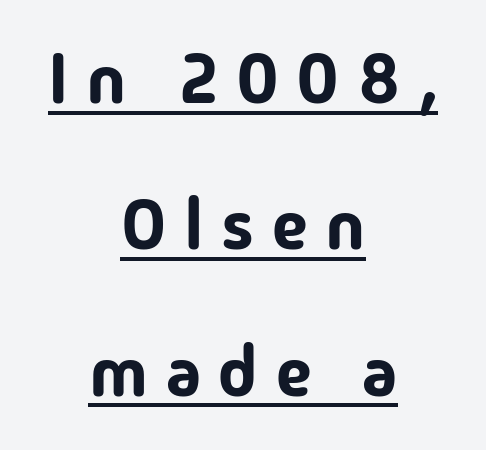
{"serif": "no", "italic": "no", "width": "normal", "stroke_contrast": "low", "x_height": "medium", "monospaced": "no", "underline": "yes", "align": "center", "line_spacing": "loose", "line_spacing_ratio": 2.06, "letter_spacing": "wide", "letter_spacing_em": 0.25, "glyph_px": 71}
